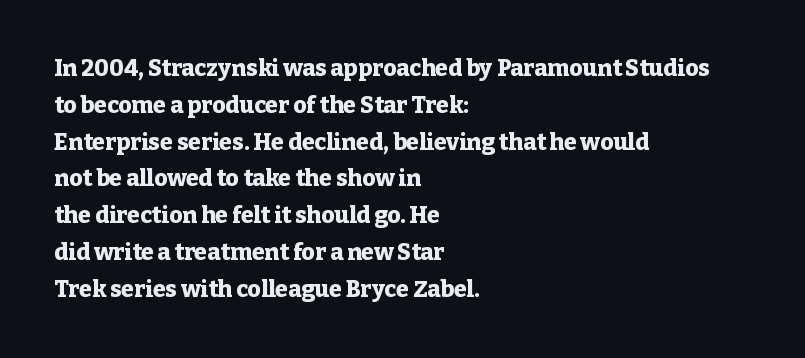
{"italic": "no", "bold": "yes", "underline": "no", "align": "left", "line_spacing": "normal", "line_spacing_ratio": 1.6, "letter_spacing": "normal", "letter_spacing_em": 0.0, "glyph_px": 23}
